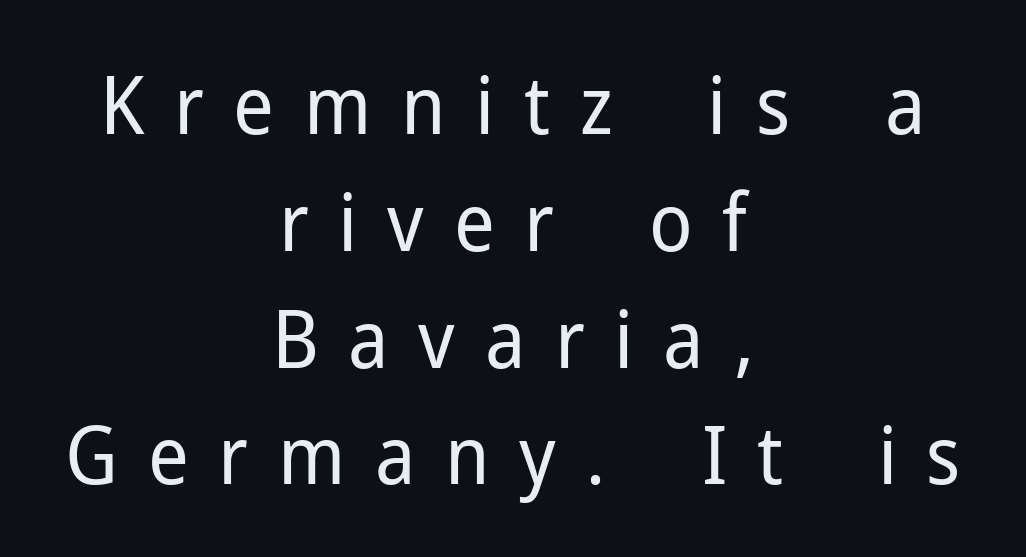
{"serif": "no", "italic": "no", "bold": "no", "weight": "regular", "width": "normal", "stroke_contrast": "low", "x_height": "medium", "monospaced": "no", "underline": "no", "align": "center", "line_spacing": "normal", "line_spacing_ratio": 1.46, "letter_spacing": "wide", "letter_spacing_em": 0.37, "glyph_px": 80}
